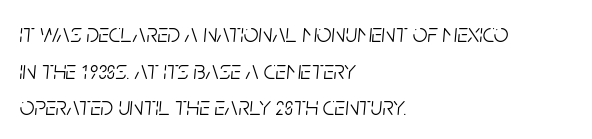
Q: Is the text bold? A: No.
Q: Is the text italic (slanted)? A: Yes, it leans right by about 5 degrees.
Q: Is the text underlined? A: No.
Q: How is the paragraph aligned? A: Left-aligned.
Q: Is the spacing between letters normal or unusually wide? A: Normal.
Q: Is the spacing between lines tight, normal or loose? A: Normal.
